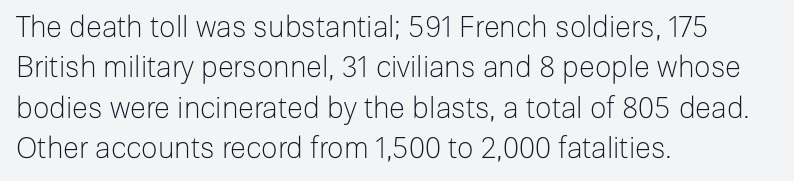
The font is comparable to plain body text, perhaps lighter. Tracking here is standard; glyphs follow each other at the usual distance. Nobody drew a line under any word here. Does the lettering tilt? It doesn't — this is upright. Notice how descenders clear the ascenders below comfortably — that's standard leading. Note the varied advance widths — an 'i' is clearly narrower than an 'm'.
